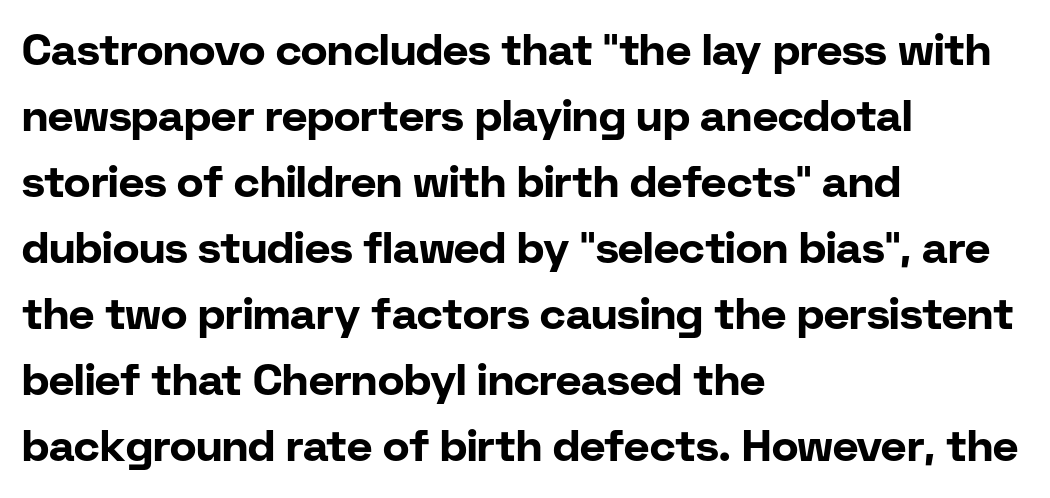
The image shows 44 px bold sans-serif type, upright; set left-aligned, normal line spacing (1.5x), normal letter spacing, not underlined; low stroke contrast and a medium x-height.
